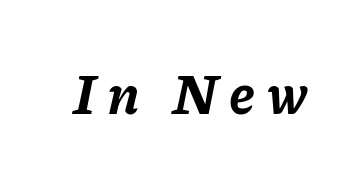
Q: Is the text bold? A: Yes.
Q: Is the text italic (slanted)? A: Yes, it leans right by about 11 degrees.
Q: Is the text underlined? A: No.
Q: Is the spacing between letters normal or unusually wide? A: Unusually wide.
Q: Width (condensed, normal, or wide)? A: Normal.
Q: Stroke contrast? A: Low.
Q: x-height? A: Medium.
Q: Monospaced? A: No.
